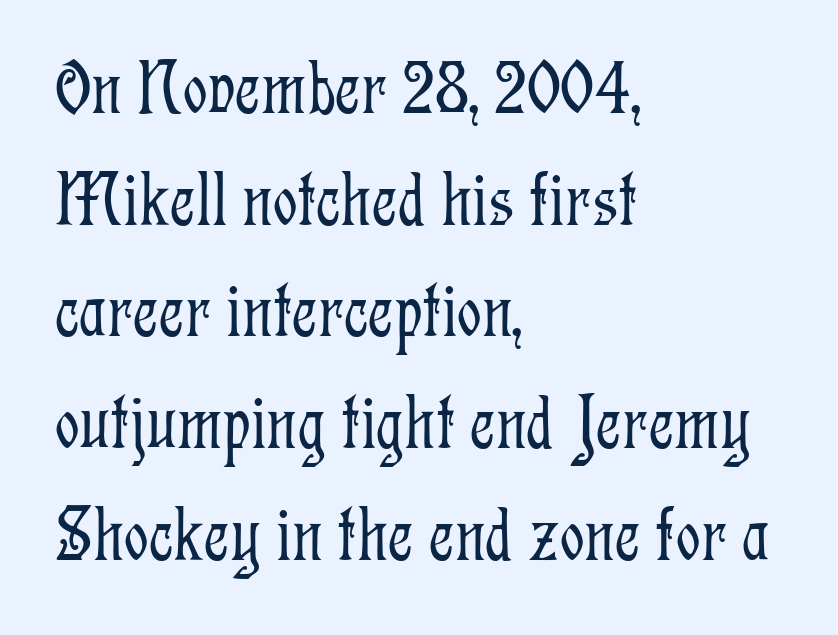
Visually the block forms a straight wall on the left and a jagged coastline on the right. The line-height multiplier appears to be the usual default. Looks like regular typesetting: each glyph gets only the width it needs. Letterform terminals end in serifs throughout the passage.
